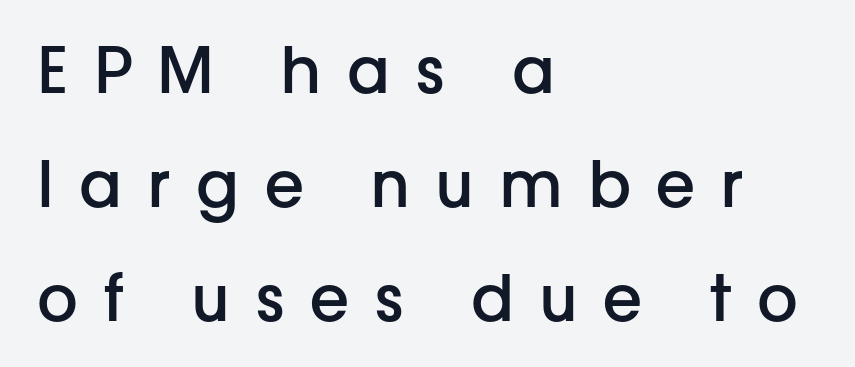
Substantial extra tracking has been applied to these lines. Reading down the block, your eye returns to a fixed left position each line. The lettering holds an erect, upright posture throughout. The typesetting leans somewhat heavy: a semibold.
